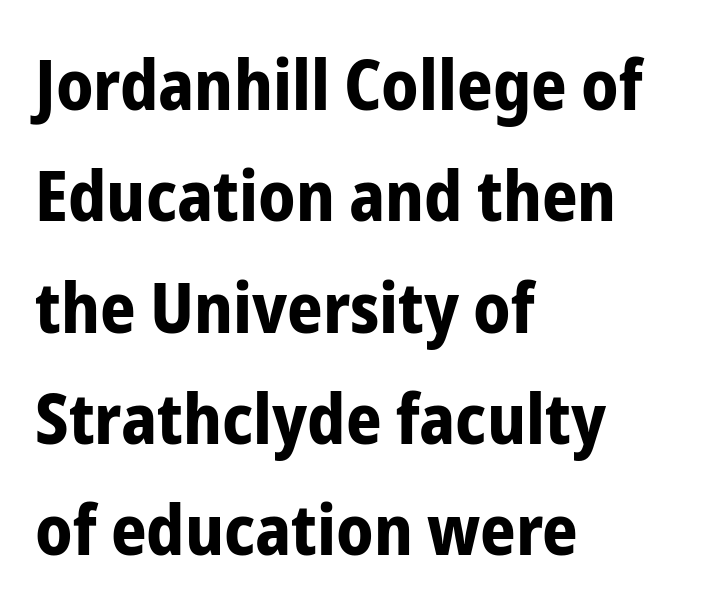
The image shows 70 px bold, condensed sans-serif type, upright; set left-aligned, normal line spacing (1.59x), normal letter spacing, not underlined; low stroke contrast and a medium x-height.
